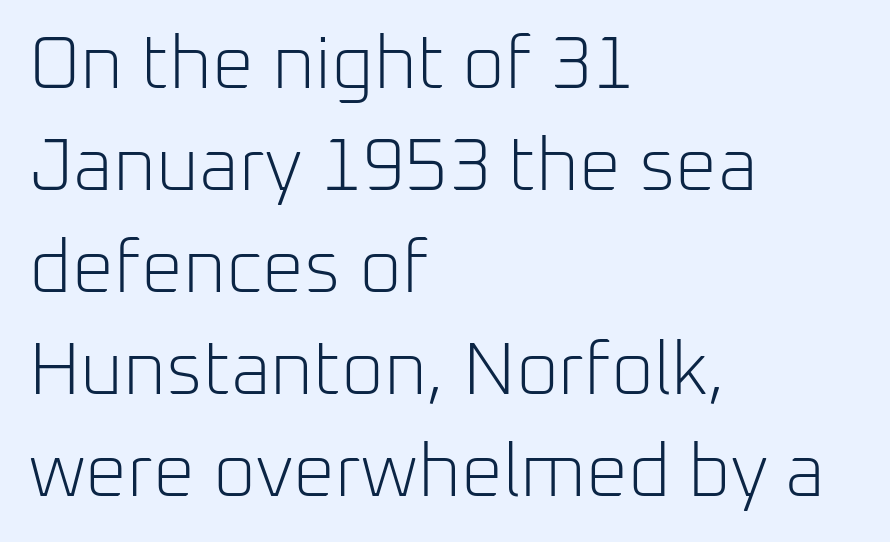
Q: Is the text bold? A: No.
Q: Is the text italic (slanted)? A: No, it is upright.
Q: Is the typeface a serif or a sans-serif typeface? A: Sans-serif.
Q: Is the text underlined? A: No.
Q: How is the paragraph aligned? A: Left-aligned.
Q: Is the spacing between letters normal or unusually wide? A: Normal.
Q: Is the spacing between lines tight, normal or loose? A: Normal.
Q: Width (condensed, normal, or wide)? A: Normal.
Q: Stroke contrast? A: Low.
Q: x-height? A: Medium.
Q: Monospaced? A: No.
